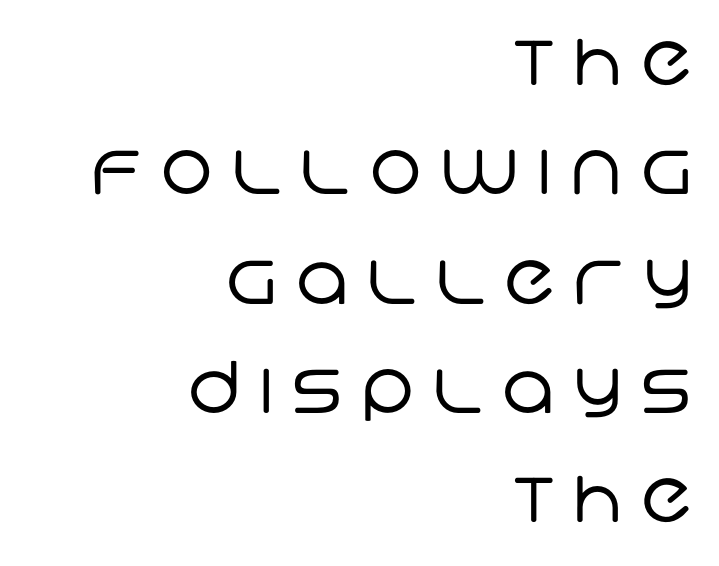
How would I describe the line gaps? Plain and ordinary. This is not heavy type; no bold has been used. There is plenty of visible air inserted between adjacent glyphs. Looks like regular typesetting: each glyph gets only the width it needs.
